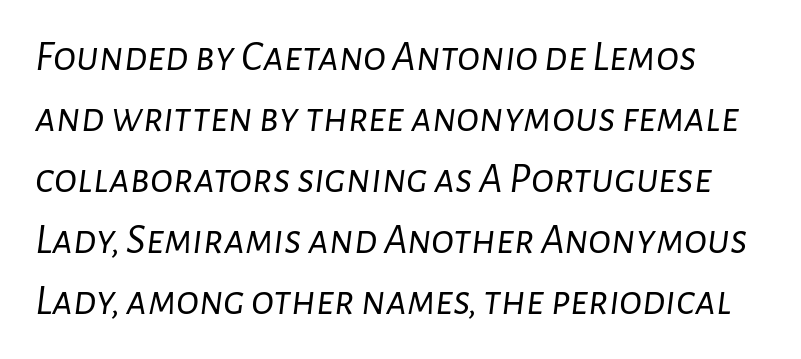
Slanted lettering throughout. The letters sit at their default tracking, neither squeezed nor spread. Glance below the letters and you will spot only blank space. Proportional: the letters do not fall into vertical columns. A quiet, ordinary-to-light weight characterises the typeface. The passage shown stacks its lines at a standard gap.
